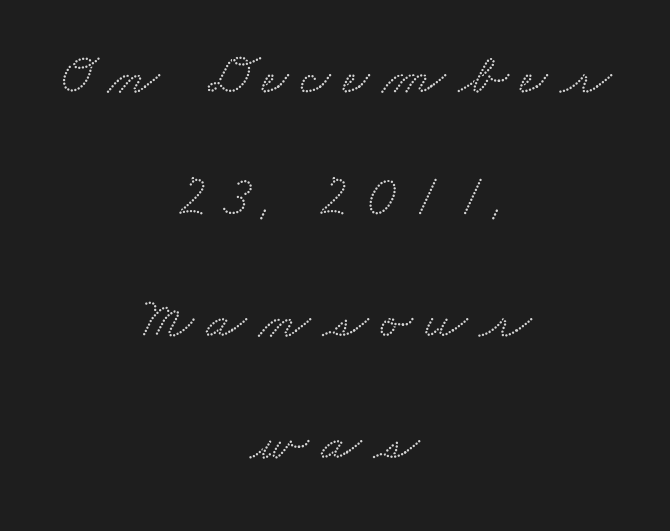
A great deal of white space separates one row of letters from the next. In terms of letterspacing, this is a distinctly airy, spread setting. Has an underline been added? It has not. Each line is balanced around a shared central axis. Each letter keeps its own natural width here, so spacing adapts to shape.
